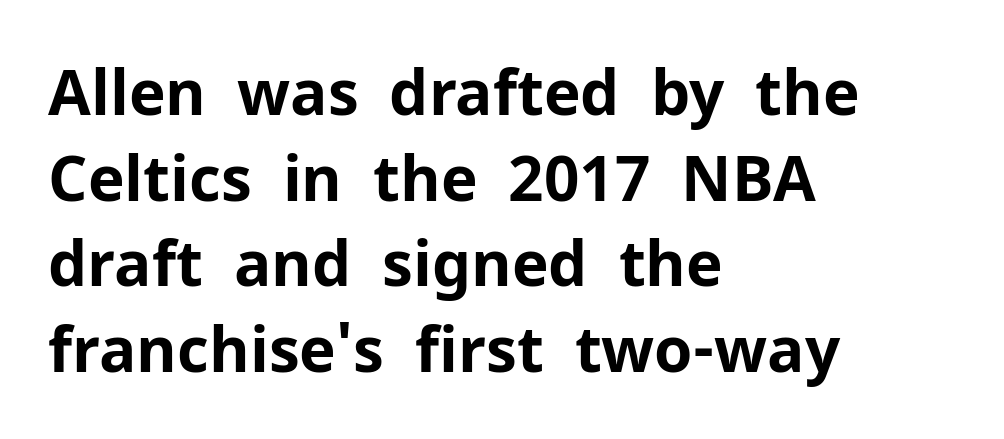
The image shows 62 px bold sans-serif type, upright; set left-aligned, normal line spacing (1.38x), normal letter spacing, not underlined; low stroke contrast and a medium x-height.
